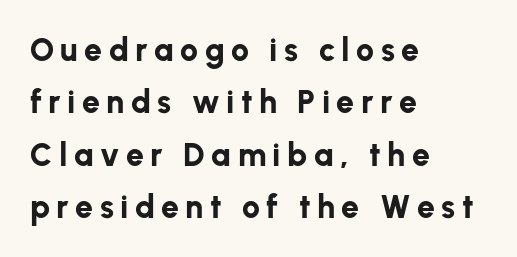
Q: Is the text bold? A: Yes.
Q: Is the text italic (slanted)? A: No, it is upright.
Q: Is the typeface a serif or a sans-serif typeface? A: Sans-serif.
Q: Is the text underlined? A: No.
Q: How is the paragraph aligned? A: Left-aligned.
Q: Is the spacing between letters normal or unusually wide? A: Unusually wide.
Q: Is the spacing between lines tight, normal or loose? A: Normal.
Q: Width (condensed, normal, or wide)? A: Normal.
Q: Stroke contrast? A: Low.
Q: x-height? A: Medium.
Q: Monospaced? A: No.
